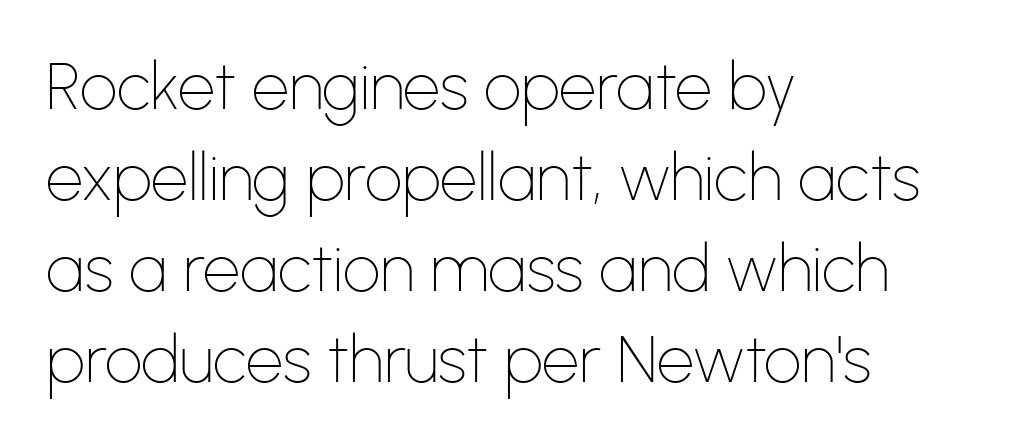
Q: Is the text bold? A: No.
Q: Is the text italic (slanted)? A: No, it is upright.
Q: Is the typeface a serif or a sans-serif typeface? A: Sans-serif.
Q: Is the text underlined? A: No.
Q: How is the paragraph aligned? A: Left-aligned.
Q: Is the spacing between letters normal or unusually wide? A: Normal.
Q: Is the spacing between lines tight, normal or loose? A: Normal.
Q: Width (condensed, normal, or wide)? A: Normal.
Q: Stroke contrast? A: Low.
Q: x-height? A: Medium.
Q: Monospaced? A: No.
